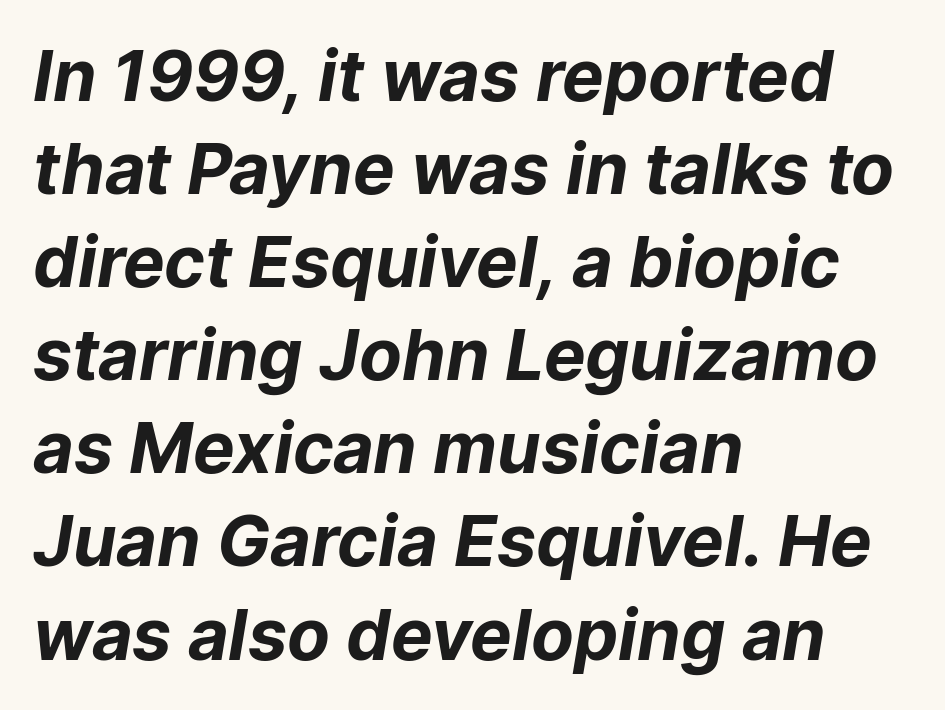
The zone under the glyphs is completely vacant. Caption: bold face, heavy strokes. Letter spacing: default. The letters advance in unequal steps, a hallmark of proportional type. Regarding leading, the lines here are spaced in the standard way. These lines are composed in type without serifs.
